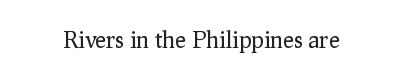
{"italic": "no", "bold": "no", "underline": "no", "letter_spacing": "normal", "letter_spacing_em": 0.0, "glyph_px": 23}
